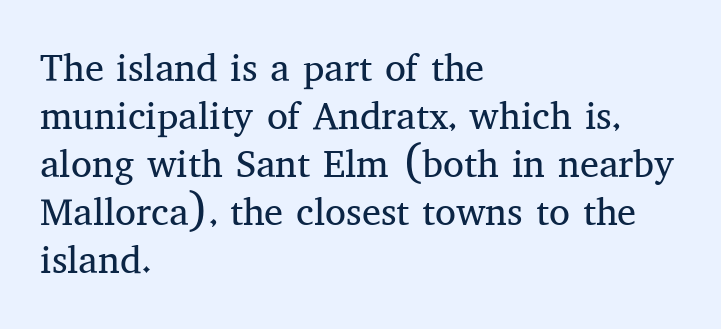
These lines are composed in type with serifs. The gaps between neighbouring characters are ordinary and unremarkable. Where is the straight margin? On the left. Does the lettering tilt? It doesn't — this is upright.
